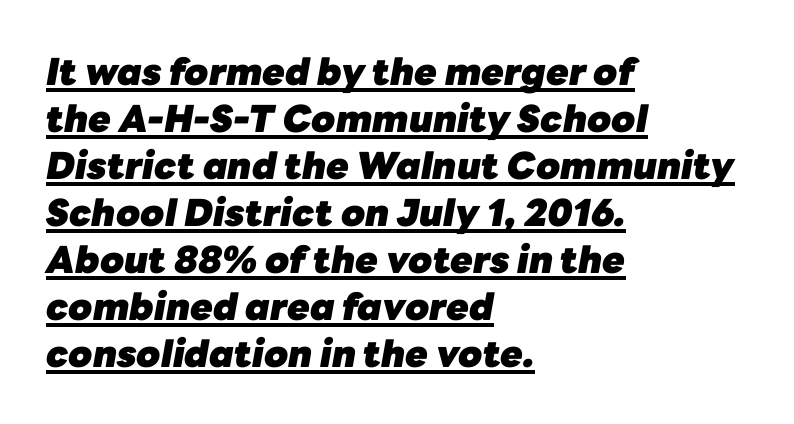
The image shows 37 px heavy type, italic (leaning right); set left-aligned, normal line spacing (1.27x), normal letter spacing, underlined; low stroke contrast and a medium x-height.
